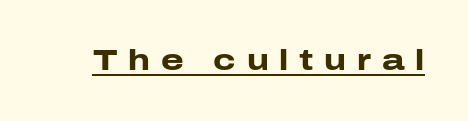
The image shows 29 px heavy, wide sans-serif type, upright; set unusually wide letter spacing (+0.37 em), underlined; low stroke contrast and a medium x-height.
